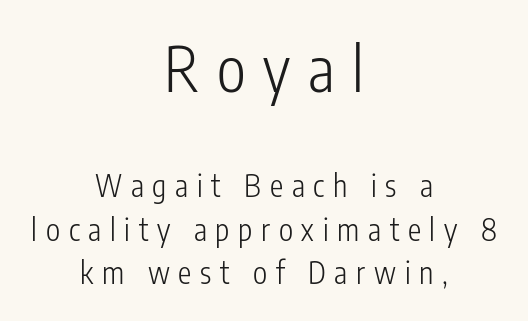
The image shows 61 px light, condensed sans-serif type, upright; set centered, normal line spacing (1.45x), unusually wide letter spacing (+0.29 em), not underlined; the first (top) block is 2.03x larger; low stroke contrast and a medium x-height.
